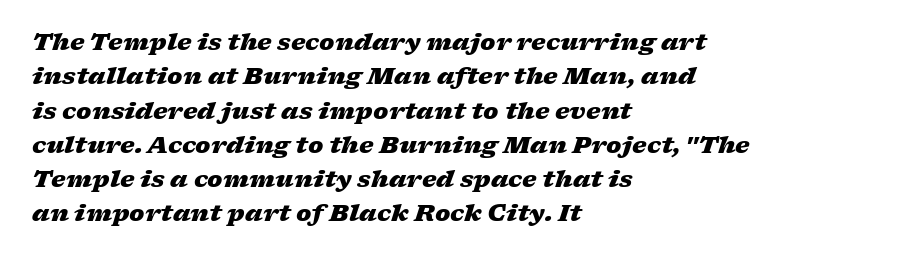
Q: Is the text bold? A: Yes.
Q: Is the text italic (slanted)? A: Yes, it leans right by about 17 degrees.
Q: Is the text underlined? A: No.
Q: How is the paragraph aligned? A: Left-aligned.
Q: Is the spacing between letters normal or unusually wide? A: Normal.
Q: Is the spacing between lines tight, normal or loose? A: Normal.
